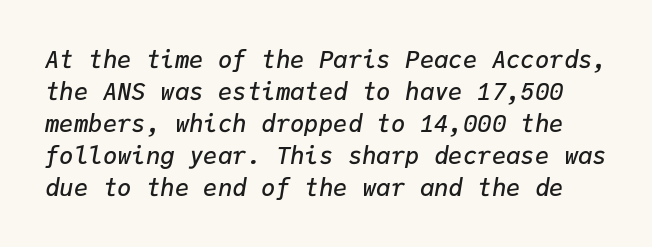
The line-height multiplier appears to be the usual default. Observe the lean: these are italic letterforms. Is the letter spacing exaggerated? No — it looks like the ordinary default. Typesetter's note: demi weight, one step under bold. Decoration check: the copy has no underline.
